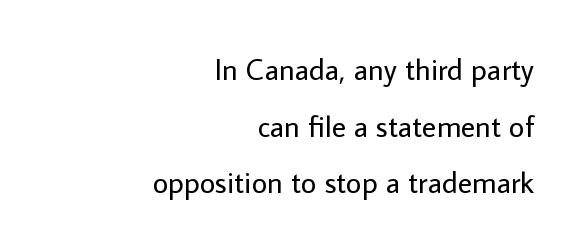
Q: Is the text bold? A: No.
Q: Is the text italic (slanted)? A: No, it is upright.
Q: Is the typeface a serif or a sans-serif typeface? A: Sans-serif.
Q: Is the text underlined? A: No.
Q: How is the paragraph aligned? A: Right-aligned.
Q: Is the spacing between letters normal or unusually wide? A: Normal.
Q: Width (condensed, normal, or wide)? A: Normal.
Q: Stroke contrast? A: Low.
Q: x-height? A: Medium.
Q: Monospaced? A: No.
